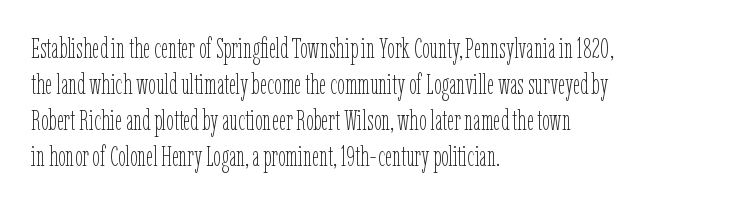
Horizontally, the lines are justified to the leading edge only. The space between consecutive lines is moderate. Unmarked baselines from the first word to the last. Posture: vertical.
